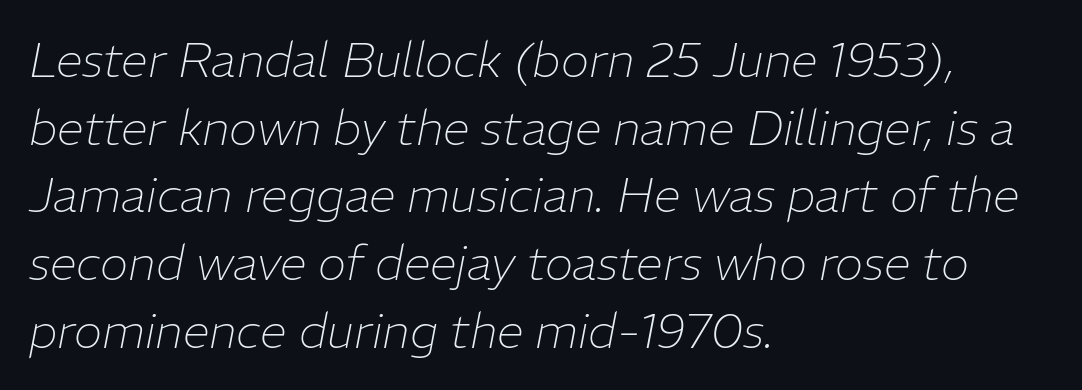
This sample uses plain, unmodified letter spacing. There's an unmistakable incline to the writing here. Proportional: the letters do not fall into vertical columns. Line spacing here is normal. Does the copy run flush right? No — it runs flush left. The cut favours lightness, reaching ordinary text weight at its darkest.
